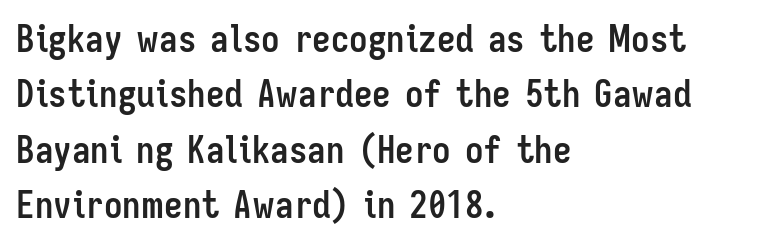
{"serif": "no", "italic": "no", "bold": "yes", "weight": "semibold", "width": "condensed", "stroke_contrast": "low", "x_height": "medium", "monospaced": "no", "underline": "no", "align": "left", "line_spacing": "normal", "line_spacing_ratio": 1.5, "letter_spacing": "normal", "letter_spacing_em": 0.0, "glyph_px": 37}
